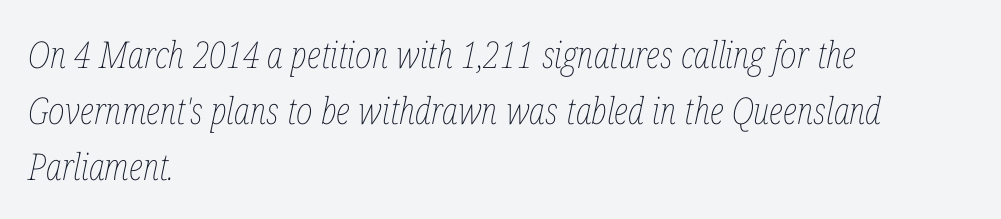
Lines of text with bare space underneath. A typesetter would call this proportional, since set widths differ per character. Yep, that's italic — everything's leaning. Caption: face not bold, strokes unweighted. The lines are quadded left.
